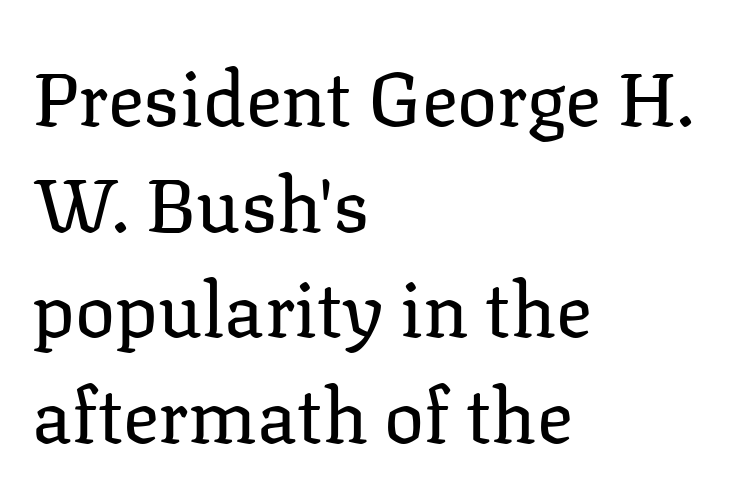
Q: Is the text bold? A: No.
Q: Is the text italic (slanted)? A: No, it is upright.
Q: Is the typeface a serif or a sans-serif typeface? A: Serif.
Q: Is the text underlined? A: No.
Q: How is the paragraph aligned? A: Left-aligned.
Q: Is the spacing between letters normal or unusually wide? A: Normal.
Q: Is the spacing between lines tight, normal or loose? A: Normal.
Q: Width (condensed, normal, or wide)? A: Normal.
Q: Stroke contrast? A: Low.
Q: x-height? A: Medium.
Q: Monospaced? A: No.
